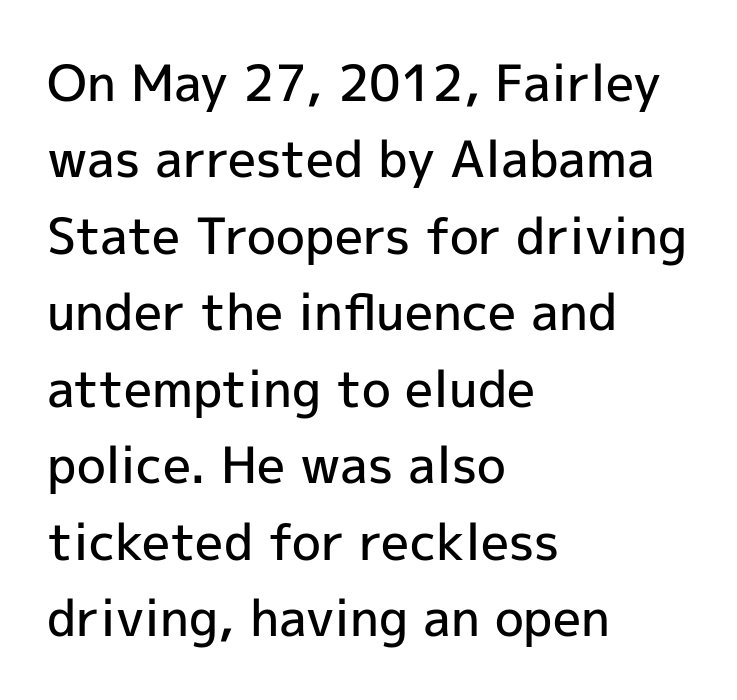
Q: Is the text bold? A: Semi-bold.
Q: Is the text italic (slanted)? A: No, it is upright.
Q: Is the typeface a serif or a sans-serif typeface? A: Sans-serif.
Q: Is the text underlined? A: No.
Q: How is the paragraph aligned? A: Left-aligned.
Q: Is the spacing between letters normal or unusually wide? A: Normal.
Q: Is the spacing between lines tight, normal or loose? A: Normal.
Q: Width (condensed, normal, or wide)? A: Normal.
Q: x-height? A: Medium.
Q: Monospaced? A: No.
